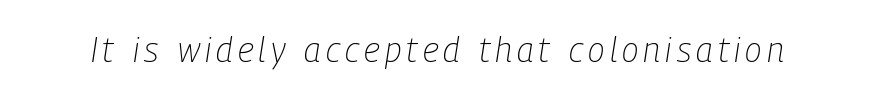
The image shows 34 px light, condensed type, italic (leaning right); set not underlined; low stroke contrast and a medium x-height.
